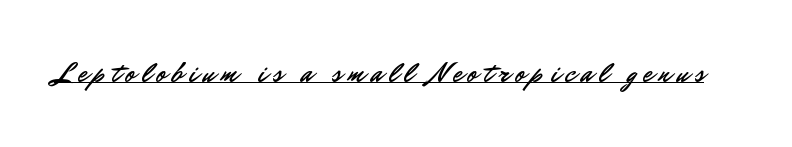
{"underline": "yes", "letter_spacing": "wide", "letter_spacing_em": 0.24, "glyph_px": 27}
